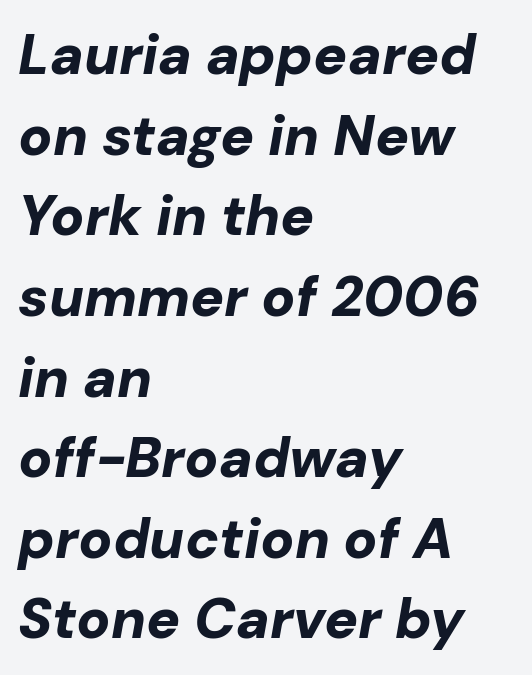
Q: Is the text bold? A: Yes.
Q: Is the text italic (slanted)? A: Yes, it leans right by about 10 degrees.
Q: Is the text underlined? A: No.
Q: How is the paragraph aligned? A: Left-aligned.
Q: Is the spacing between letters normal or unusually wide? A: Normal.
Q: Is the spacing between lines tight, normal or loose? A: Normal.
Q: Width (condensed, normal, or wide)? A: Normal.
Q: Stroke contrast? A: Low.
Q: x-height? A: Medium.
Q: Monospaced? A: No.
